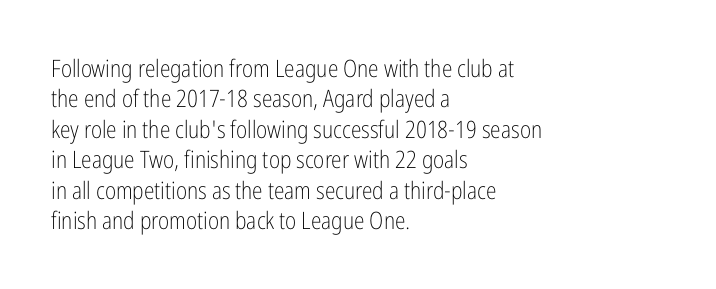
The image shows 24 px text type, upright; set left-aligned, normal line spacing (1.27x), normal letter spacing, not underlined.
